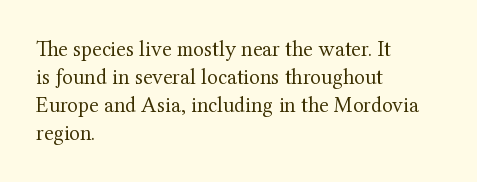
The image shows 22 px text type, upright; set left-aligned, normal line spacing (1.27x), normal letter spacing, not underlined.
